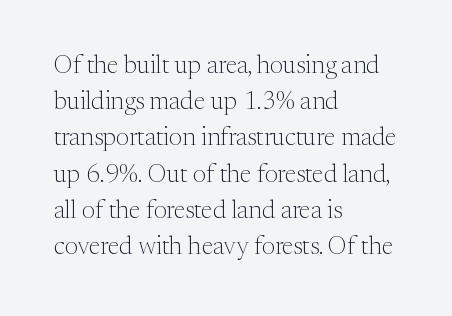
Q: Is the text bold? A: No.
Q: Is the text italic (slanted)? A: No, it is upright.
Q: Is the text underlined? A: No.
Q: How is the paragraph aligned? A: Left-aligned.
Q: Is the spacing between letters normal or unusually wide? A: Normal.
Q: Is the spacing between lines tight, normal or loose? A: Normal.
